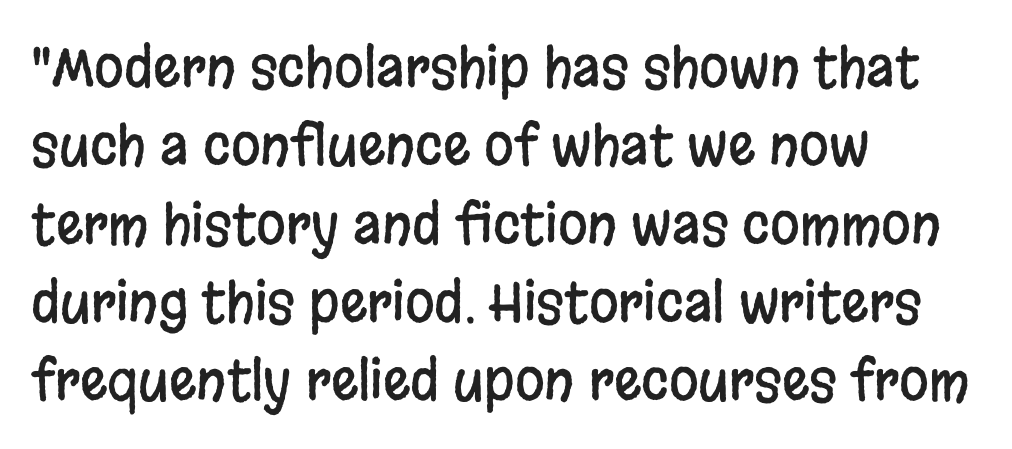
Q: Is the text italic (slanted)? A: No, it is upright.
Q: Is the typeface a serif or a sans-serif typeface? A: Sans-serif.
Q: Is the text underlined? A: No.
Q: How is the paragraph aligned? A: Left-aligned.
Q: Is the spacing between letters normal or unusually wide? A: Normal.
Q: Is the spacing between lines tight, normal or loose? A: Normal.
Q: Width (condensed, normal, or wide)? A: Condensed.
Q: Stroke contrast? A: Low.
Q: x-height? A: Large.
Q: Monospaced? A: No.
